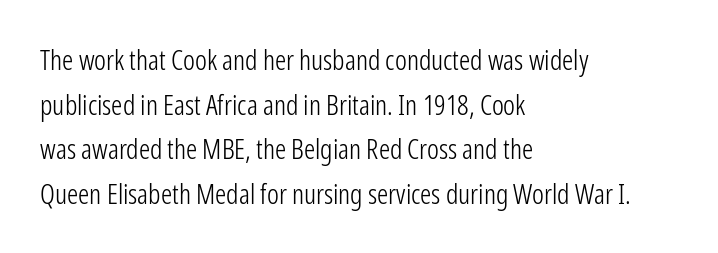
Each row of text sits above clean, open space. The rendering uses natural spacing where letterforms have individual widths. This sample uses plain, unmodified letter spacing. It's the straight-up-and-down kind of type.
